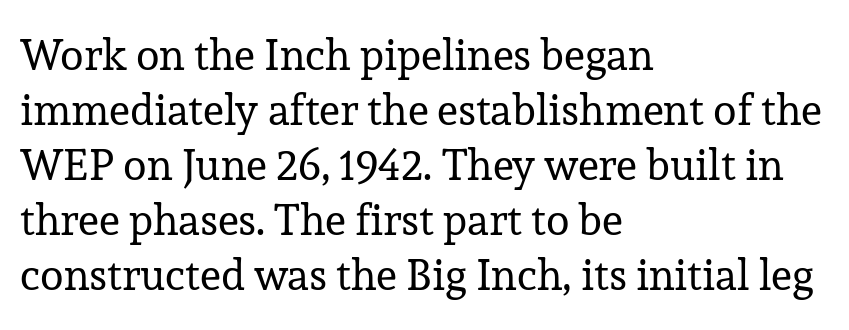
Weight: not bold — regular or lighter. Reading down the block, your eye returns to a fixed left position each line. Unlike a clean sans, this face finishes its strokes with serifs. Style check: upright. Underline: absent. Regular leading.
